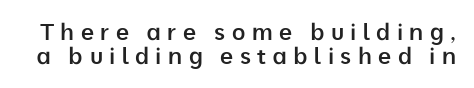
The image shows 23 px text type, upright; set tight line spacing (1.03x), unusually wide letter spacing (+0.28 em), not underlined.
